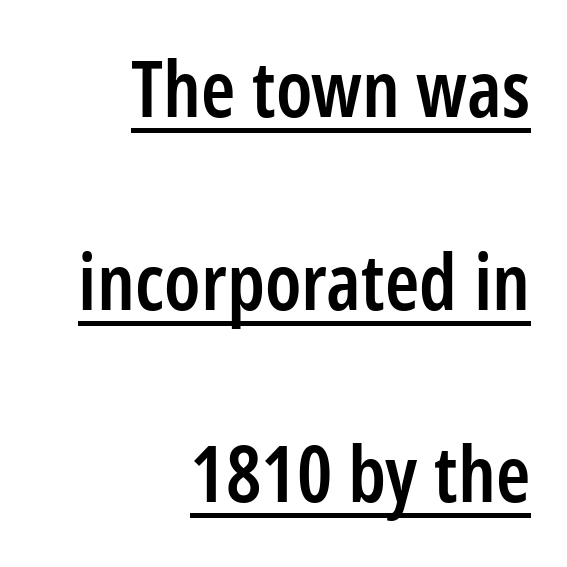
{"serif": "no", "italic": "no", "bold": "semi", "weight": "semibold", "width": "condensed", "stroke_contrast": "low", "x_height": "medium", "monospaced": "no", "underline": "yes", "align": "right", "line_spacing": "loose", "line_spacing_ratio": 2.47, "letter_spacing": "normal", "letter_spacing_em": 0.0, "glyph_px": 78}
